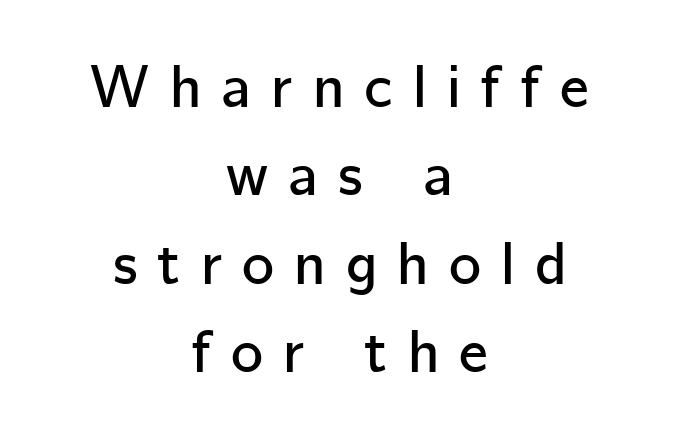
{"serif": "no", "italic": "no", "width": "normal", "stroke_contrast": "low", "x_height": "medium", "monospaced": "no", "underline": "no", "align": "center", "line_spacing": "normal", "line_spacing_ratio": 1.45, "letter_spacing": "wide", "letter_spacing_em": 0.33, "glyph_px": 61}
